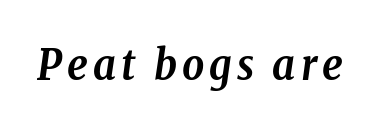
Q: Is the text bold? A: Yes.
Q: Is the text italic (slanted)? A: Yes, it leans right by about 8 degrees.
Q: Is the typeface a serif or a sans-serif typeface? A: Serif.
Q: Is the text underlined? A: No.
Q: Width (condensed, normal, or wide)? A: Condensed.
Q: Stroke contrast? A: Low.
Q: x-height? A: Medium.
Q: Monospaced? A: No.
